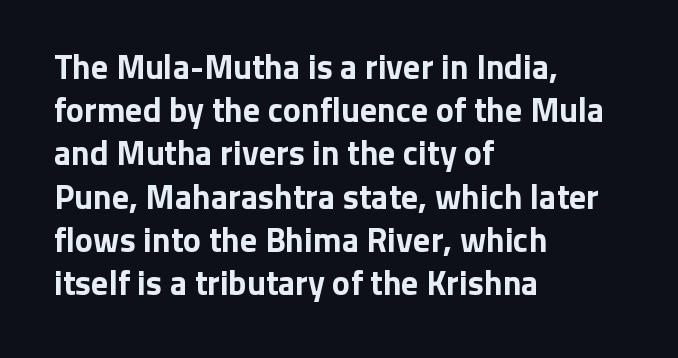
Q: Is the text bold? A: Yes.
Q: Is the text italic (slanted)? A: No, it is upright.
Q: Is the typeface a serif or a sans-serif typeface? A: Sans-serif.
Q: Is the text underlined? A: No.
Q: How is the paragraph aligned? A: Left-aligned.
Q: Is the spacing between letters normal or unusually wide? A: Normal.
Q: Is the spacing between lines tight, normal or loose? A: Normal.
Q: Width (condensed, normal, or wide)? A: Normal.
Q: Stroke contrast? A: Low.
Q: x-height? A: Medium.
Q: Monospaced? A: No.
